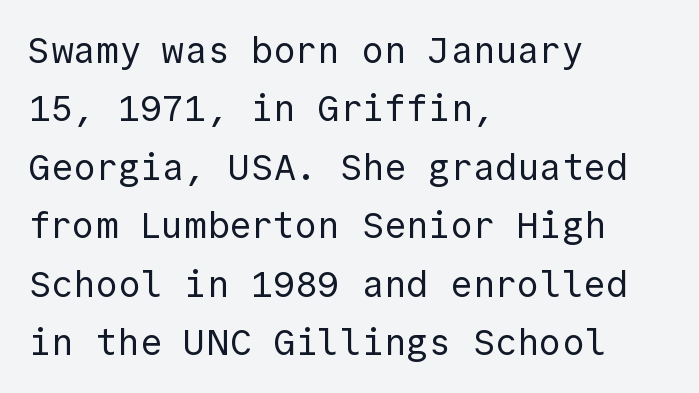
The cut favours lightness, reaching ordinary text weight at its darkest. The leading is moderate, giving the passage an even texture. Note: no serifs on the glyphs. The zone under the glyphs is completely vacant. The font's upright variant was chosen for this text.
